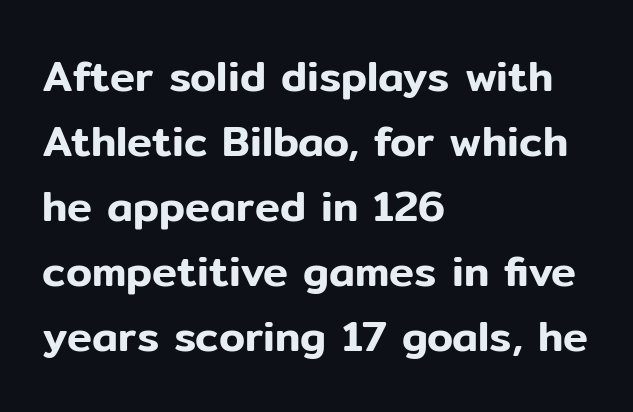
The image shows 42 px sans-serif type, upright; set left-aligned, normal line spacing (1.55x), normal letter spacing, not underlined; low stroke contrast and a medium x-height.
